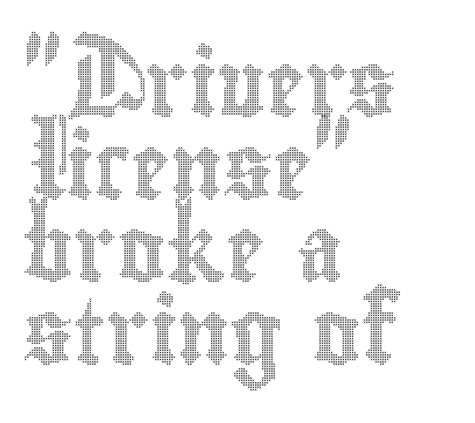
When letters stand straight like this, we call the style roman or upright. Varying glyph widths throughout — classic text-font behaviour. Tracking value appears to be zero — textbook default spacing. A clean baseline with only descenders dipping below it. Students, observe: this is what conventionally led text looks like. Leftover space on each line is placed entirely after the last word.
